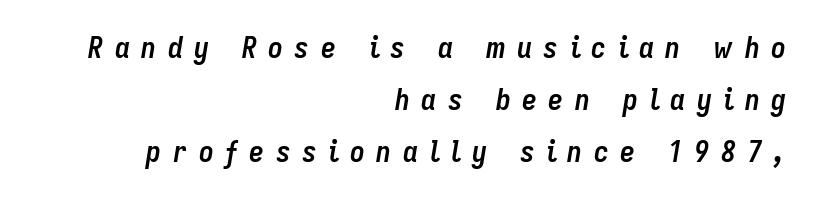
Is this a fixed-width face? No — the glyphs have proportional, varying widths. This rendering widens character spacing well past its baseline value. When letters slant like this, we call the style italic. Honestly, there is no underline to notice here at all.
